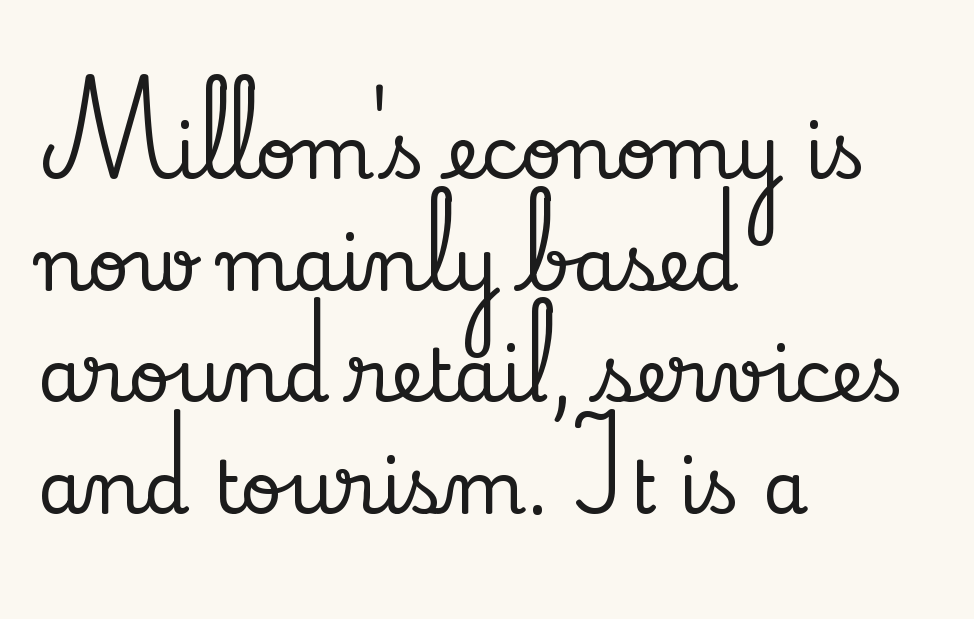
{"serif": "yes", "italic": "no", "width": "normal", "stroke_contrast": "low", "x_height": "small", "monospaced": "no", "underline": "no", "align": "left", "line_spacing": "normal", "line_spacing_ratio": 1.53, "letter_spacing": "normal", "letter_spacing_em": 0.0, "glyph_px": 73}
